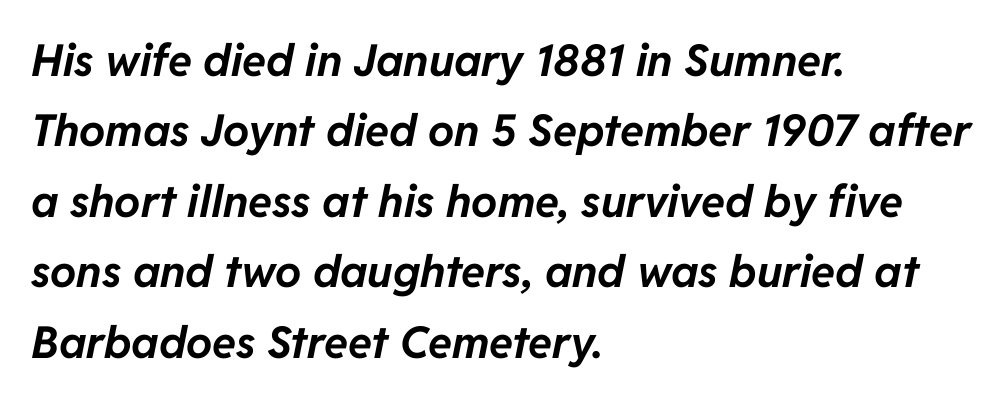
The text carries the slant typical of an italic or oblique font. The letters sit at their default tracking, neither squeezed nor spread. Only glyphs here, with clear space below each row. Summary of weight: heavy, a full bold. Where is the straight margin? On the left.
